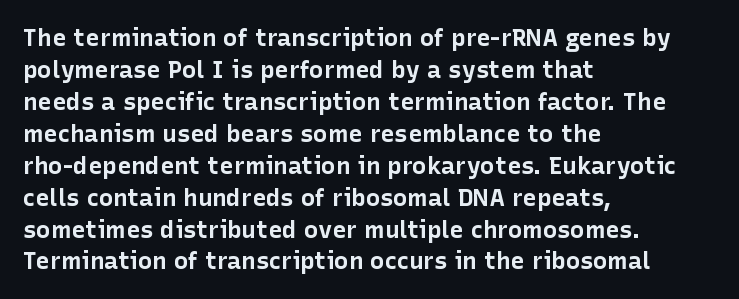
{"italic": "no", "bold": "yes", "underline": "no", "align": "left", "line_spacing": "normal", "line_spacing_ratio": 1.33, "letter_spacing": "normal", "letter_spacing_em": 0.0, "glyph_px": 24}
